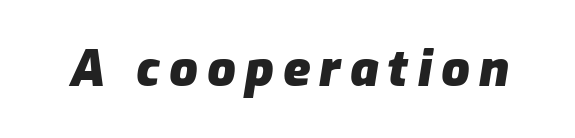
The image shows 50 px heavy type, italic (leaning right); set not underlined; low stroke contrast and a medium x-height.
